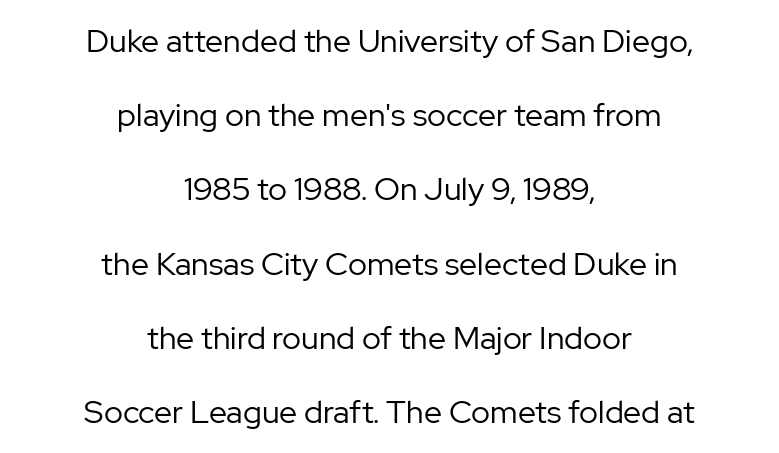
The image shows 32 px regular-weight sans-serif type, upright; set centered, loose line spacing (2.32x), normal letter spacing, not underlined; low stroke contrast and a medium x-height.
